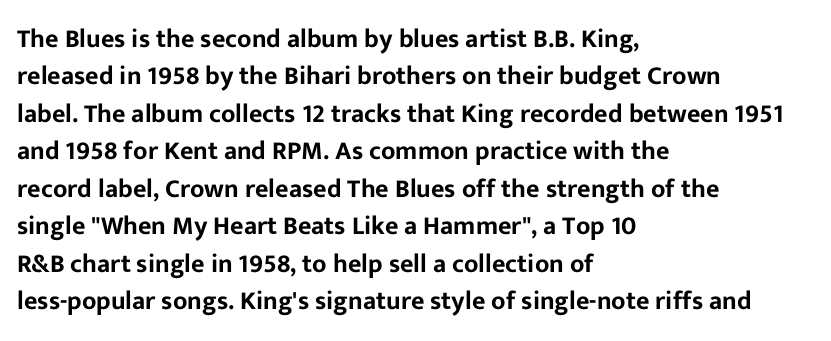
A typesetter would call this zero additional tracking. The string is rendered with underlining switched off. Reading down the block, your eye returns to a fixed left position each line. The lines sit at an ordinary, default distance from one another.
